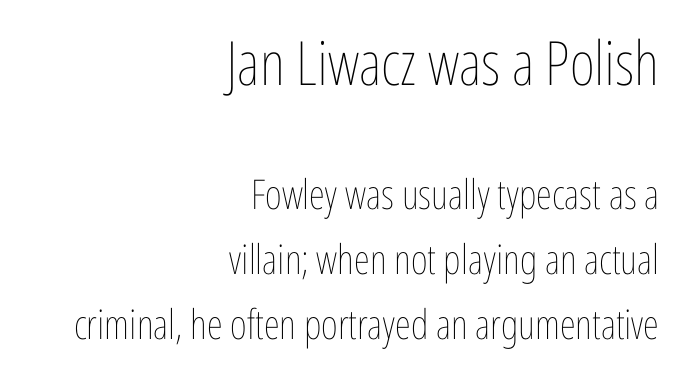
{"italic": "no", "bold": "no", "weight": "thin", "width": "condensed", "stroke_contrast": "low", "x_height": "medium", "monospaced": "no", "underline": "no", "align": "right", "line_spacing": "normal", "line_spacing_ratio": 1.59, "letter_spacing": "normal", "letter_spacing_em": 0.0, "larger_block": "first", "size_ratio": 1.49, "glyph_px": 61}
